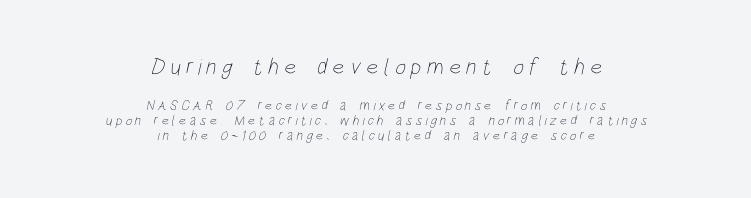
Q: Is the text bold? A: No.
Q: Is the text underlined? A: No.
Q: How is the paragraph aligned? A: Centered.
Q: Is the spacing between letters normal or unusually wide? A: Unusually wide.
Q: Is the spacing between lines tight, normal or loose? A: Tight.
Q: Which block of text is set in a larger size, the first (top) or the second (bottom)? A: The first (top) one.
